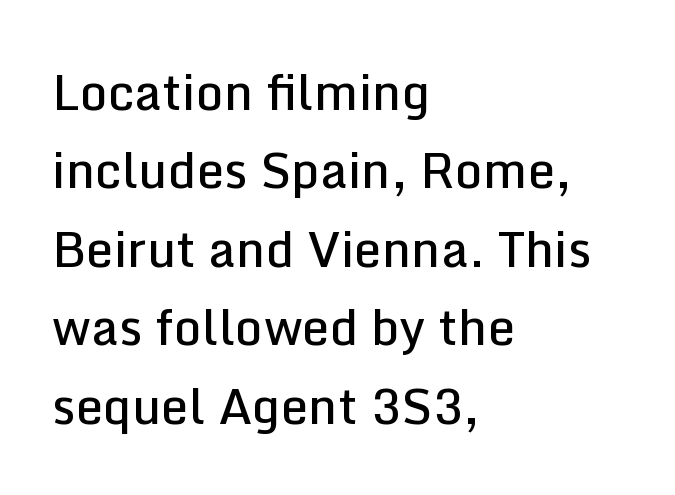
These lines sit exactly where default settings would place them. You could not count columns in this text — the font is proportionally spaced. Has an underline been added? It has not. It's the straight-up-and-down kind of type. This sample uses plain, unmodified letter spacing.
